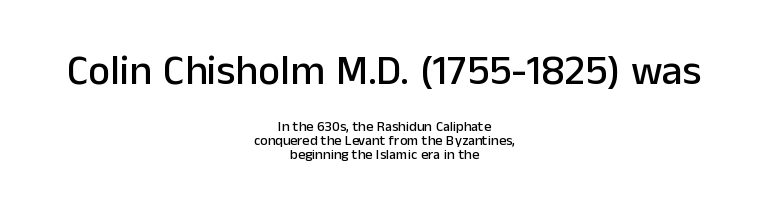
The rendering positions every line midway between the sides. Descender tails drop into unmarked territory. If you measured baseline to baseline, you'd find a short distance. Size hierarchy here favors the leading block over the trailing one.
